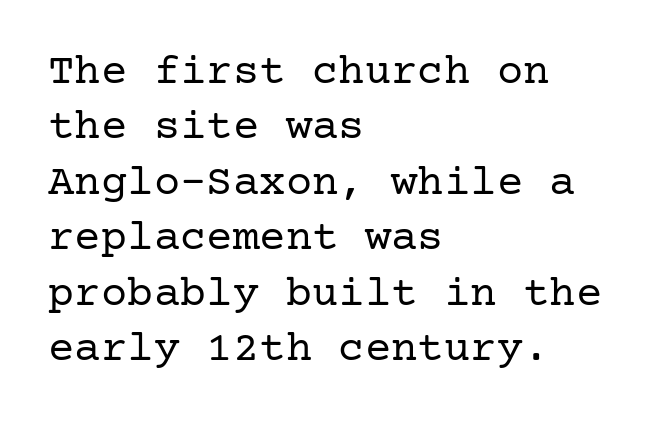
The image shows 44 px regular-weight serif type, upright; set left-aligned, normal line spacing (1.26x), normal letter spacing, not underlined; low stroke contrast and a medium x-height.
